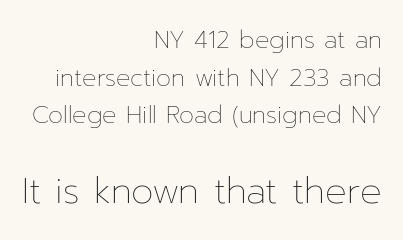
Q: Is the text bold? A: No.
Q: Is the text italic (slanted)? A: No, it is upright.
Q: Is the text underlined? A: No.
Q: How is the paragraph aligned? A: Right-aligned.
Q: Is the spacing between letters normal or unusually wide? A: Normal.
Q: Is the spacing between lines tight, normal or loose? A: Normal.
Q: Which block of text is set in a larger size, the first (top) or the second (bottom)? A: The second (bottom) one.
Q: Width (condensed, normal, or wide)? A: Normal.
Q: Stroke contrast? A: Low.
Q: x-height? A: Medium.
Q: Monospaced? A: No.
